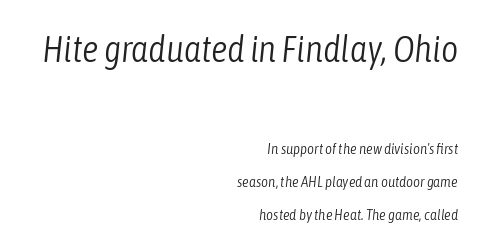
{"italic": "yes", "lean": "right", "slant_degrees": 6, "bold": "no", "weight": "light", "width": "condensed", "stroke_contrast": "low", "x_height": "medium", "monospaced": "no", "underline": "no", "align": "right", "line_spacing": "loose", "line_spacing_ratio": 2.22, "letter_spacing": "normal", "letter_spacing_em": 0.0, "larger_block": "first", "size_ratio": 2.47, "glyph_px": 37}
